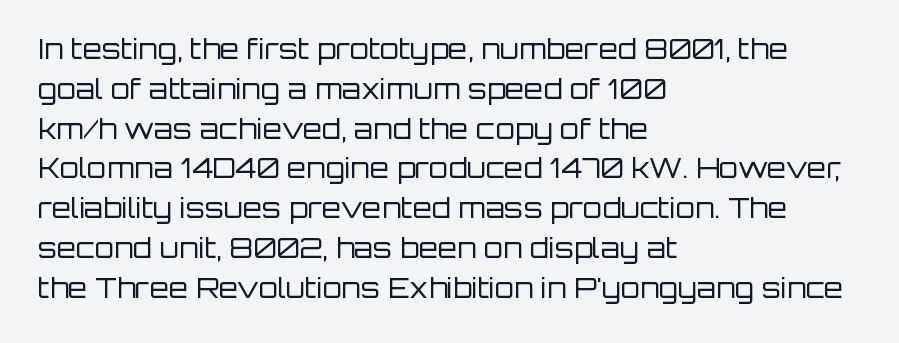
{"serif": "no", "italic": "no", "bold": "no", "weight": "regular", "width": "normal", "stroke_contrast": "low", "x_height": "large", "monospaced": "no", "underline": "no", "align": "left", "line_spacing": "normal", "line_spacing_ratio": 1.42, "letter_spacing": "normal", "letter_spacing_em": 0.0, "glyph_px": 28}
